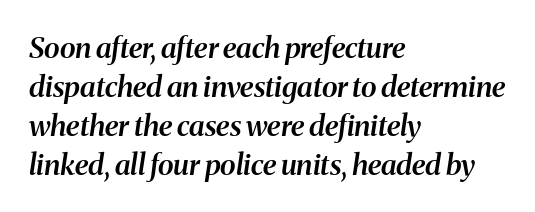
Check where the strokes stop: tiny serifs finish them off. Slant detected: the letters are inclined. Short and long lines alike share a common starting point at left. Descender tails drop into unmarked territory. Semibold letterforms, between regular and bold.
